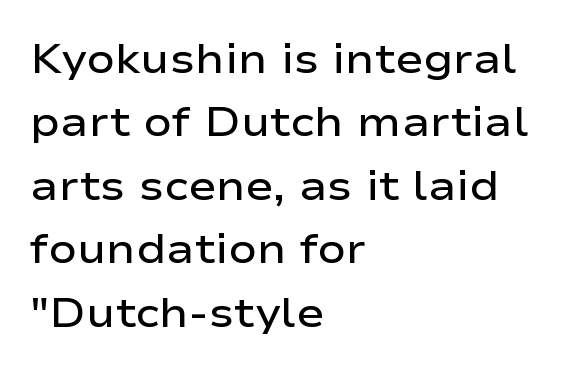
Q: Is the text bold? A: Semi-bold.
Q: Is the text italic (slanted)? A: No, it is upright.
Q: Is the typeface a serif or a sans-serif typeface? A: Sans-serif.
Q: Is the text underlined? A: No.
Q: How is the paragraph aligned? A: Left-aligned.
Q: Is the spacing between letters normal or unusually wide? A: Normal.
Q: Is the spacing between lines tight, normal or loose? A: Normal.
Q: Width (condensed, normal, or wide)? A: Wide.
Q: Stroke contrast? A: Low.
Q: x-height? A: Medium.
Q: Monospaced? A: No.
